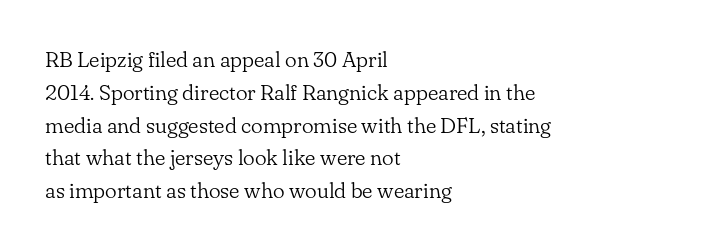
Descender tails drop into unmarked territory. Vertically, the passage feels balanced, rows spaced as you'd expect. The typesetter chose a ragged-right arrangement here. The typography opts for an upright posture over an oblique one. The rendering keeps characters at their native spacing. Stroke mass is kept to a normal reading level or below.
